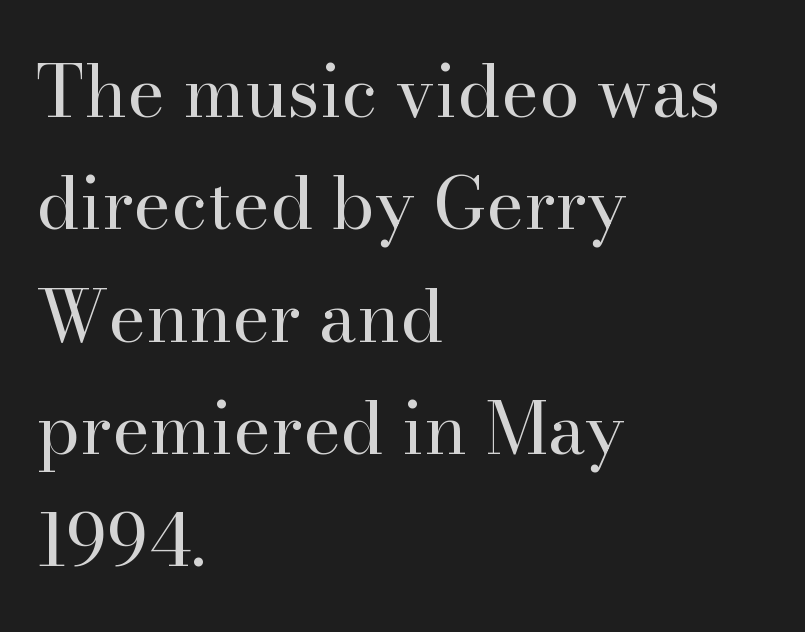
Only glyphs here, with clear space below each row. Regarding leading, the lines here are spaced in the standard way. A light-to-regular cut is what we see here. These lines keep a tight, regular rhythm from letter to letter.
